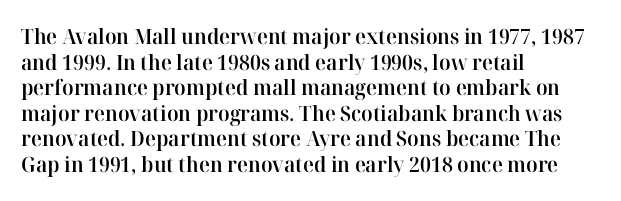
{"italic": "no", "bold": "semi", "underline": "no", "align": "left", "line_spacing_ratio": 1.22, "letter_spacing": "normal", "letter_spacing_em": 0.0, "glyph_px": 21}
